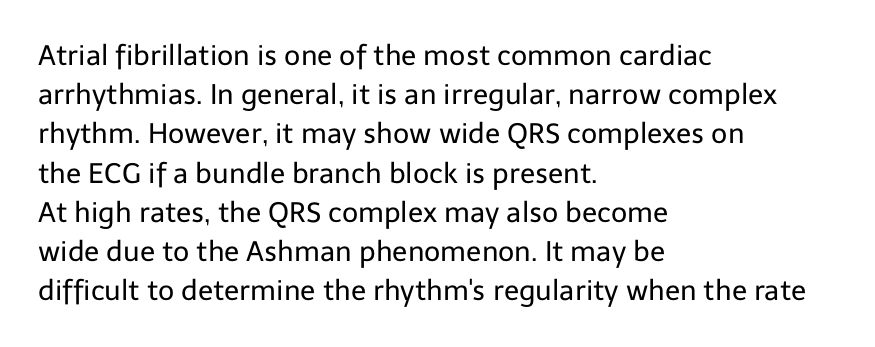
Q: Is the text bold? A: No.
Q: Is the text italic (slanted)? A: No, it is upright.
Q: Is the typeface a serif or a sans-serif typeface? A: Sans-serif.
Q: Is the text underlined? A: No.
Q: How is the paragraph aligned? A: Left-aligned.
Q: Is the spacing between letters normal or unusually wide? A: Normal.
Q: Is the spacing between lines tight, normal or loose? A: Normal.
Q: Width (condensed, normal, or wide)? A: Normal.
Q: Stroke contrast? A: Low.
Q: x-height? A: Medium.
Q: Monospaced? A: No.
